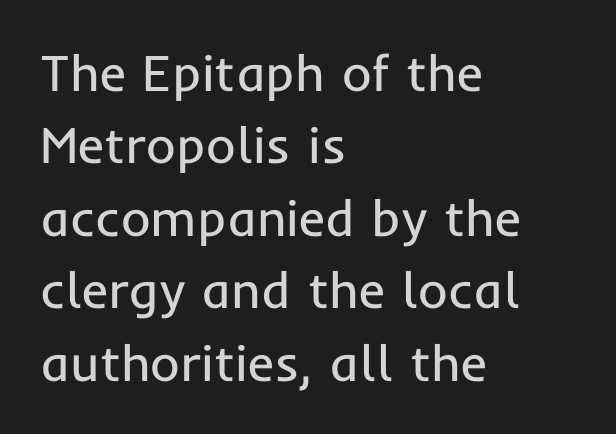
The image shows 51 px regular-weight sans-serif type, upright; set left-aligned, normal line spacing (1.42x), normal letter spacing, not underlined; low stroke contrast and a medium x-height.
